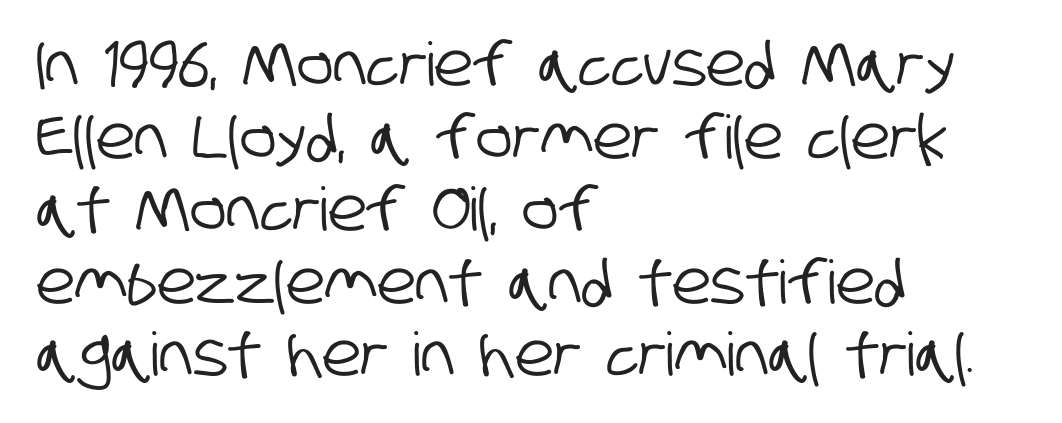
Q: Is the typeface a serif or a sans-serif typeface? A: Sans-serif.
Q: Is the text underlined? A: No.
Q: How is the paragraph aligned? A: Left-aligned.
Q: Is the spacing between letters normal or unusually wide? A: Normal.
Q: Width (condensed, normal, or wide)? A: Condensed.
Q: Stroke contrast? A: Low.
Q: x-height? A: Large.
Q: Monospaced? A: No.
